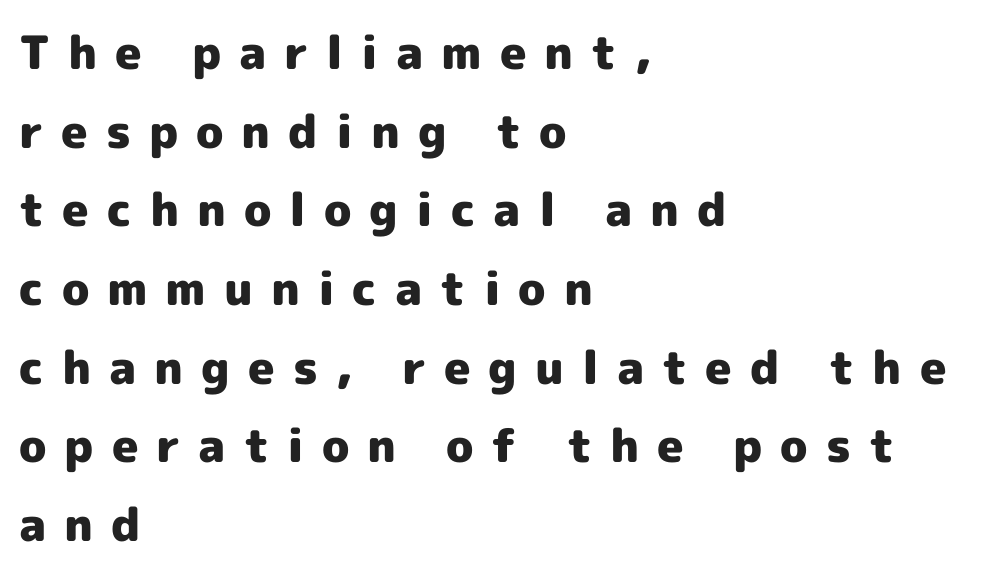
{"serif": "no", "italic": "no", "bold": "yes", "weight": "heavy", "width": "normal", "x_height": "medium", "monospaced": "no", "underline": "no", "align": "left", "line_spacing_ratio": 1.71, "letter_spacing": "wide", "letter_spacing_em": 0.39, "glyph_px": 46}
